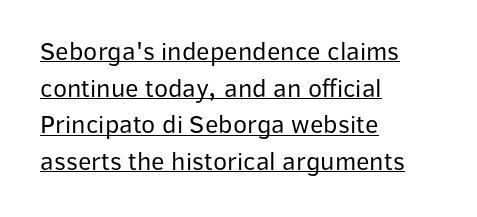
Q: Is the text bold? A: No.
Q: Is the text italic (slanted)? A: No, it is upright.
Q: Is the text underlined? A: Yes.
Q: How is the paragraph aligned? A: Left-aligned.
Q: Is the spacing between letters normal or unusually wide? A: Normal.
Q: Is the spacing between lines tight, normal or loose? A: Normal.
